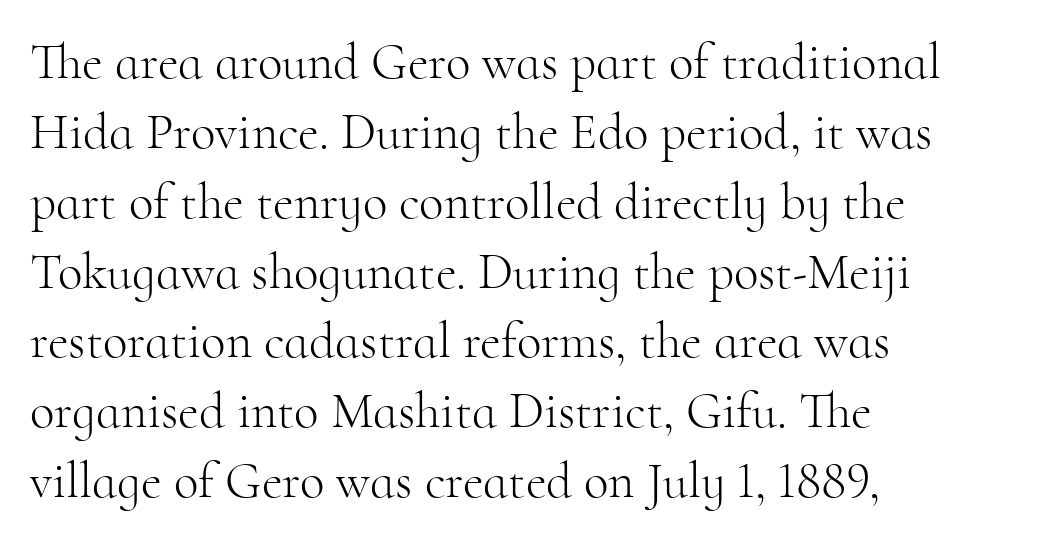
The image shows 51 px light serif type, upright; set left-aligned, normal line spacing (1.37x), normal letter spacing, not underlined; high stroke contrast and a small x-height.
